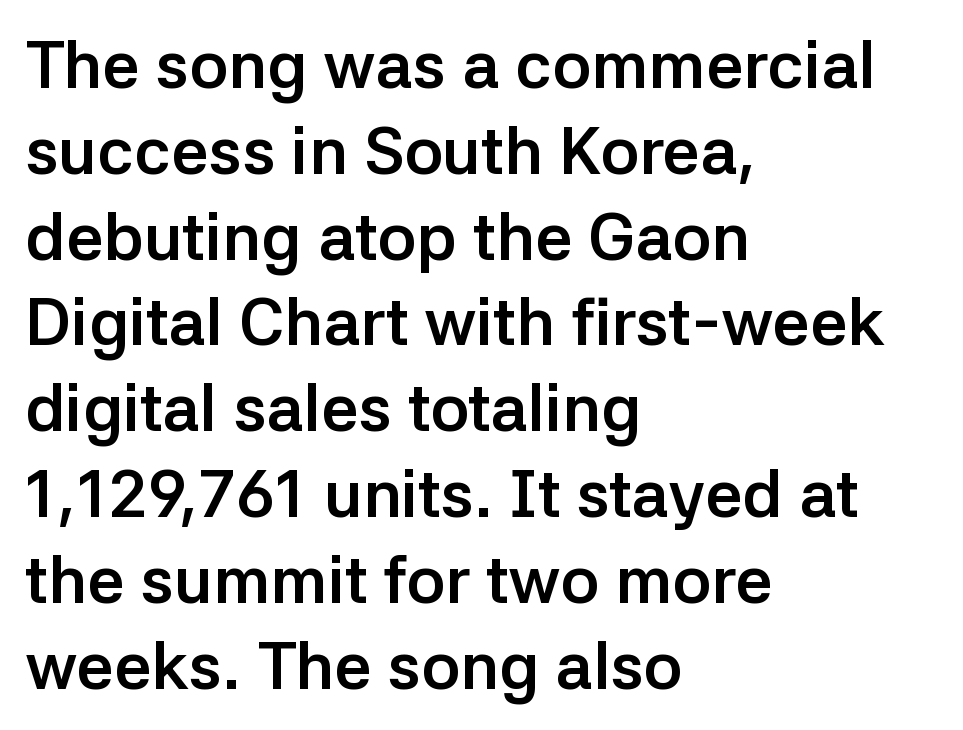
Q: Is the text bold? A: Yes.
Q: Is the text italic (slanted)? A: No, it is upright.
Q: Is the typeface a serif or a sans-serif typeface? A: Sans-serif.
Q: Is the text underlined? A: No.
Q: How is the paragraph aligned? A: Left-aligned.
Q: Is the spacing between letters normal or unusually wide? A: Normal.
Q: Is the spacing between lines tight, normal or loose? A: Normal.
Q: Width (condensed, normal, or wide)? A: Normal.
Q: Stroke contrast? A: Low.
Q: x-height? A: Medium.
Q: Monospaced? A: No.
